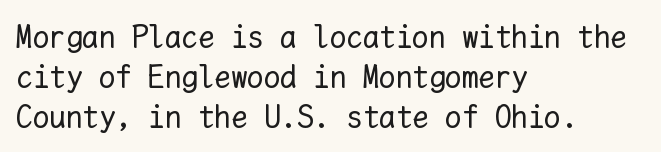
Q: Is the text bold? A: No.
Q: Is the text italic (slanted)? A: No, it is upright.
Q: Is the text underlined? A: No.
Q: How is the paragraph aligned? A: Left-aligned.
Q: Is the spacing between letters normal or unusually wide? A: Normal.
Q: Width (condensed, normal, or wide)? A: Normal.
Q: Stroke contrast? A: Low.
Q: x-height? A: Medium.
Q: Monospaced? A: Yes.
